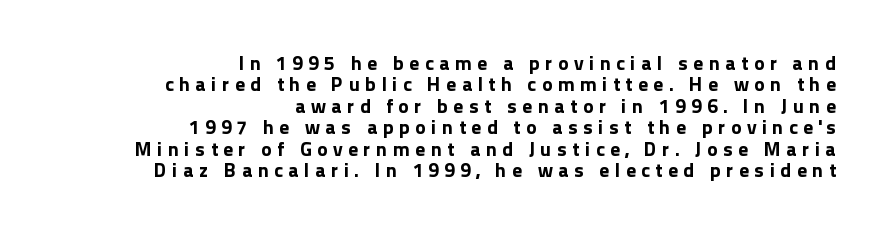
This sample uses an upright cut, with every glyph sitting square on the baseline. This block would grow much taller if given ordinary leading; it's compressed now. Caption: expanded tracking, letters set apart. Bare-footed words on every line.
